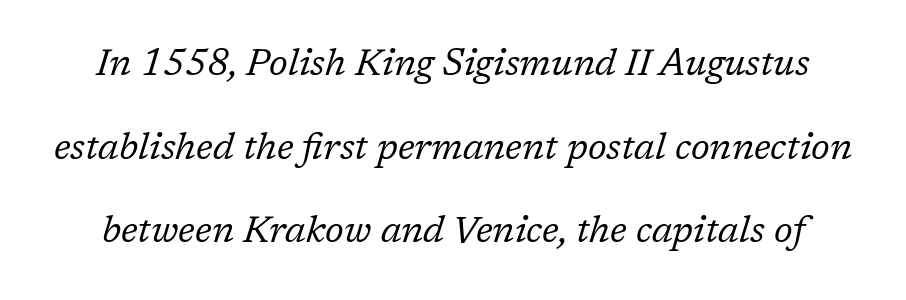
Observe the serifs anchoring each vertical stroke in this sample. Here the designer chose a conventional face with non-uniform glyph widths. This block would shrink considerably if given ordinary leading; it's expanded now. The letterforms sit shoulder to shoulder at normal distance.
